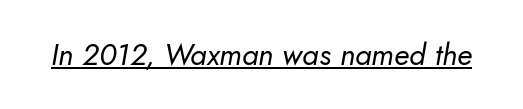
The image shows 30 px regular-weight type, italic (leaning right); set normal letter spacing, underlined; low stroke contrast and a small x-height.
